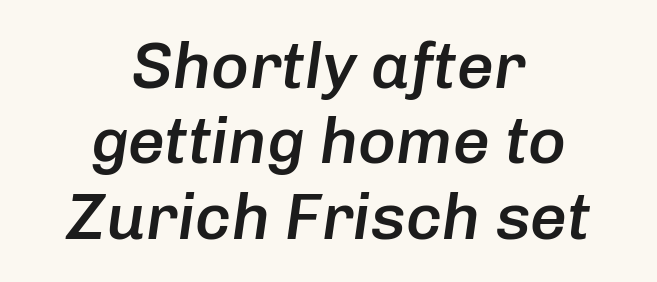
The image shows 65 px semibold type, italic (leaning right); set centered, line spacing 1.16x, normal letter spacing, not underlined; low stroke contrast and a medium x-height.
